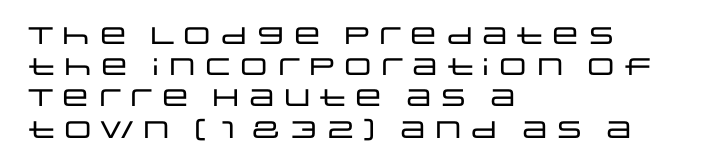
Does the copy run flush right? No — it runs flush left. The font's upright variant was chosen for this text. Descender tails drop into unmarked territory. Reading down the column, the eye jumps a familiar distance to each next line.
